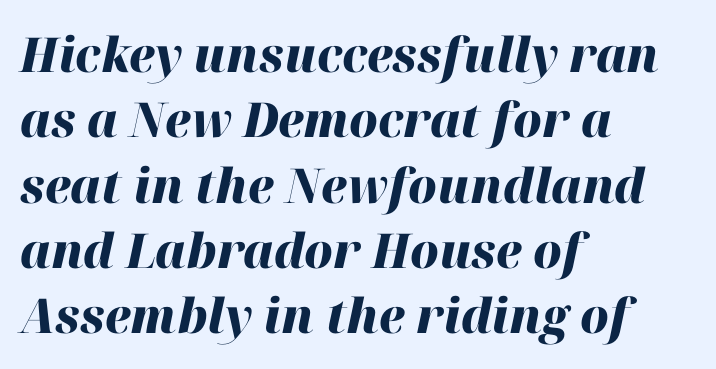
The lines are quadded left. Nobody drew a line under any word here. Honestly, the letter spacing is just normal — you wouldn't notice it. Note the varied advance widths — an 'i' is clearly narrower than an 'm'. How heavy is the stroke? Heavy — this is a bold. If you drew a line through each stem, it would be angled.
